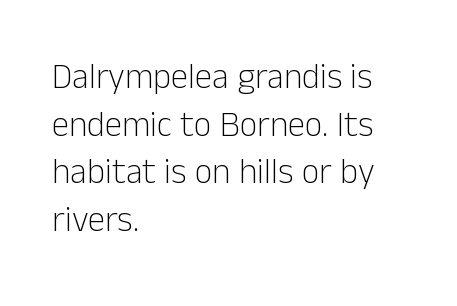
{"serif": "no", "italic": "no", "bold": "no", "weight": "light", "width": "normal", "stroke_contrast": "low", "x_height": "medium", "monospaced": "no", "underline": "no", "align": "left", "line_spacing": "normal", "line_spacing_ratio": 1.36, "letter_spacing": "normal", "letter_spacing_em": 0.0, "glyph_px": 35}
